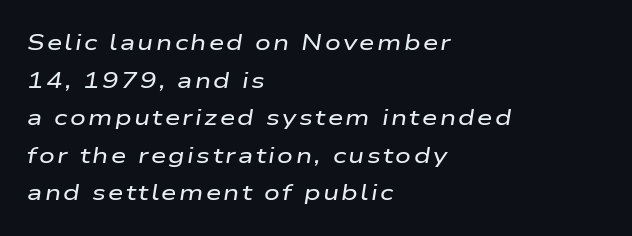
{"italic": "yes", "lean": "right", "slant_degrees": 9, "underline": "no", "align": "left", "line_spacing_ratio": 1.71, "glyph_px": 22}
